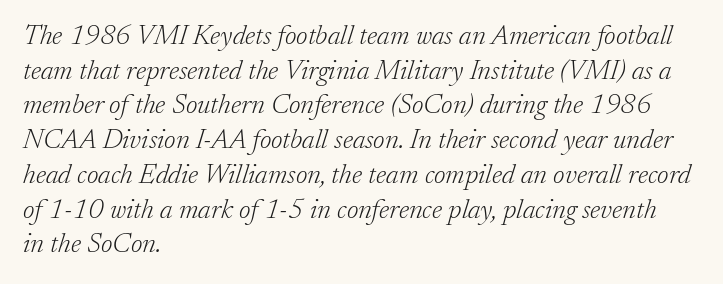
Q: Is the text bold? A: No.
Q: Is the text italic (slanted)? A: Yes, it leans right by about 17 degrees.
Q: Is the typeface a serif or a sans-serif typeface? A: Serif.
Q: Is the text underlined? A: No.
Q: How is the paragraph aligned? A: Left-aligned.
Q: Is the spacing between letters normal or unusually wide? A: Normal.
Q: Width (condensed, normal, or wide)? A: Normal.
Q: Stroke contrast? A: Low.
Q: x-height? A: Small.
Q: Monospaced? A: No.
